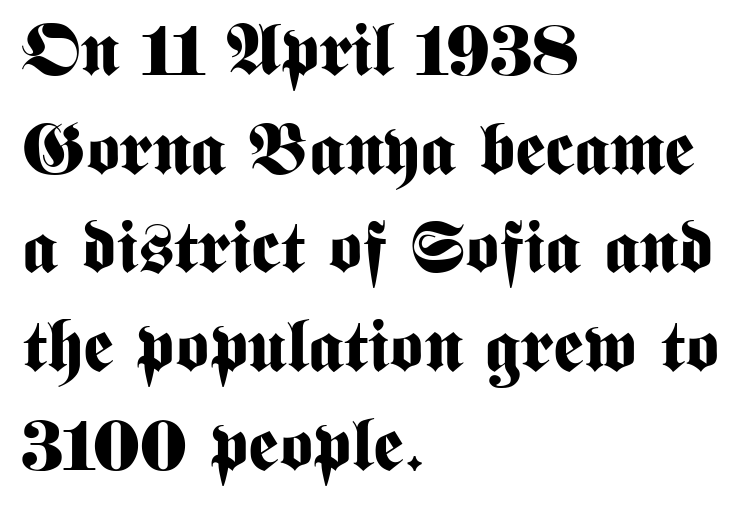
Whoever set this chose a conventional vertical rhythm. Note the varied advance widths — an 'i' is clearly narrower than an 'm'. Serif or sans? Sans — the stroke terminals are bare. The line texture is even and compact thanks to regular tracking.
